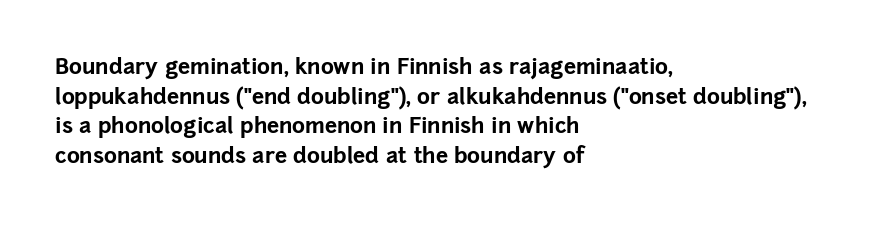
Q: Is the text bold? A: Yes.
Q: Is the text italic (slanted)? A: No, it is upright.
Q: Is the text underlined? A: No.
Q: How is the paragraph aligned? A: Left-aligned.
Q: Is the spacing between letters normal or unusually wide? A: Normal.
Q: Is the spacing between lines tight, normal or loose? A: Normal.
